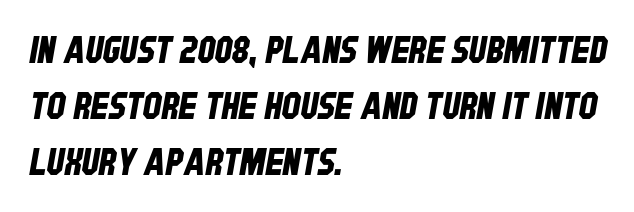
The image shows 37 px condensed sans-serif type; set left-aligned, normal line spacing (1.52x), normal letter spacing, not underlined; low stroke contrast and a large x-height.
